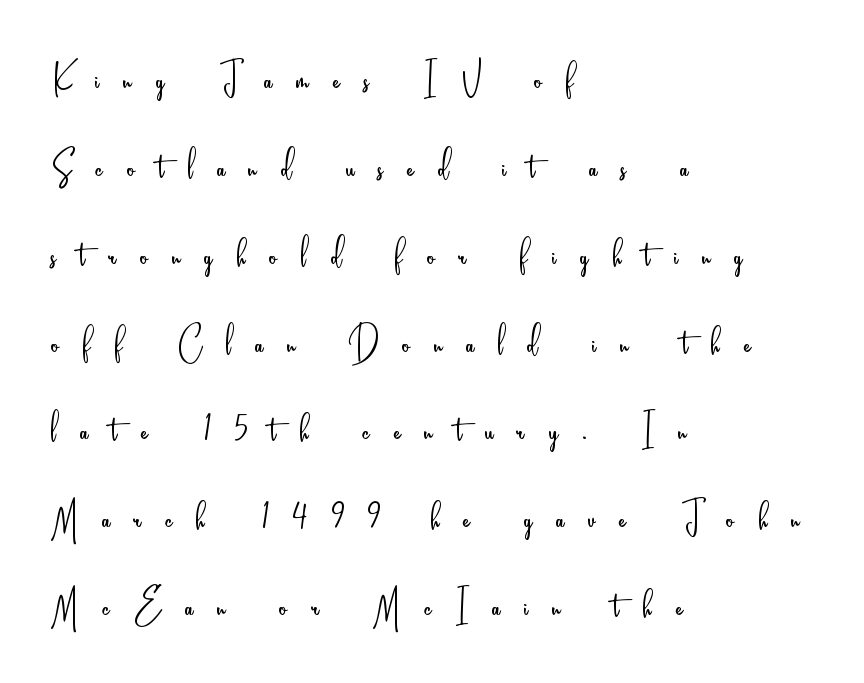
{"serif": "no", "bold": "no", "weight": "light", "width": "condensed", "stroke_contrast": "low", "x_height": "small", "monospaced": "no", "underline": "no", "align": "left", "line_spacing_ratio": 1.83, "letter_spacing": "wide", "letter_spacing_em": 0.5, "glyph_px": 48}
